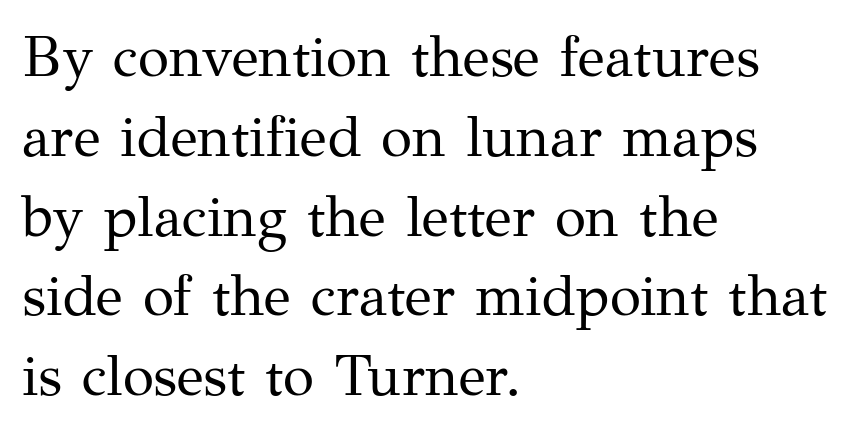
{"serif": "yes", "italic": "no", "bold": "no", "weight": "regular", "width": "normal", "stroke_contrast": "medium", "x_height": "medium", "monospaced": "no", "underline": "no", "align": "left", "line_spacing": "normal", "line_spacing_ratio": 1.4, "letter_spacing": "normal", "letter_spacing_em": 0.0, "glyph_px": 57}
